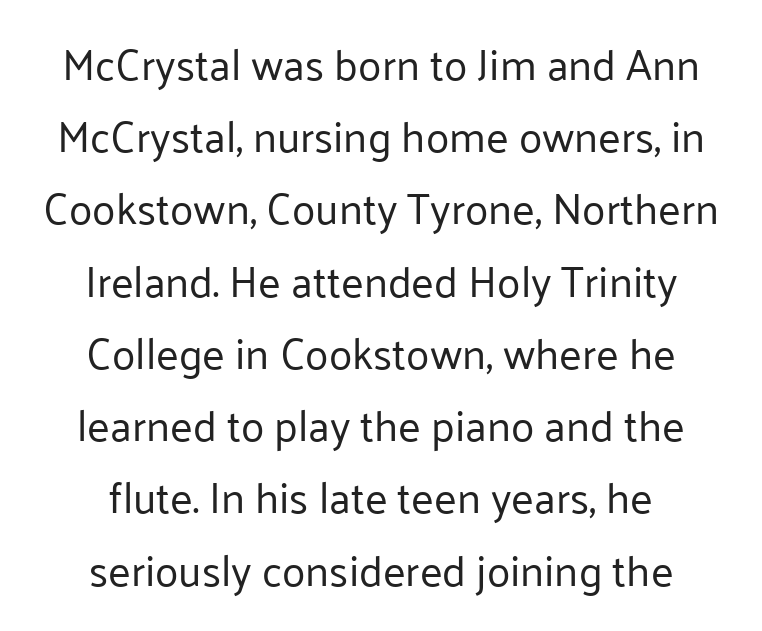
Descender tails drop into unmarked territory. Does the copy run flush right? No — it is centered line by line. These lines are rendered in a variable-pitch font. Letter spacing: default.
